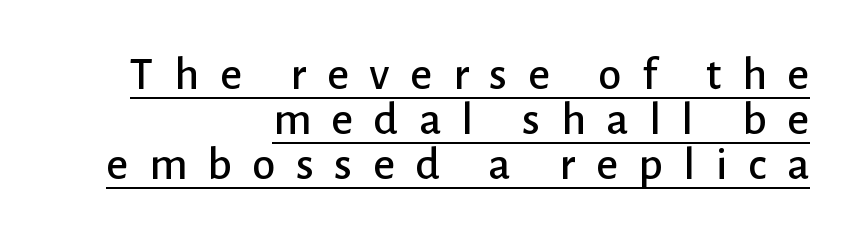
{"serif": "no", "italic": "no", "width": "normal", "stroke_contrast": "low", "x_height": "medium", "monospaced": "no", "underline": "yes", "align": "right", "line_spacing": "tight", "line_spacing_ratio": 0.96, "letter_spacing": "wide", "letter_spacing_em": 0.44, "glyph_px": 47}
